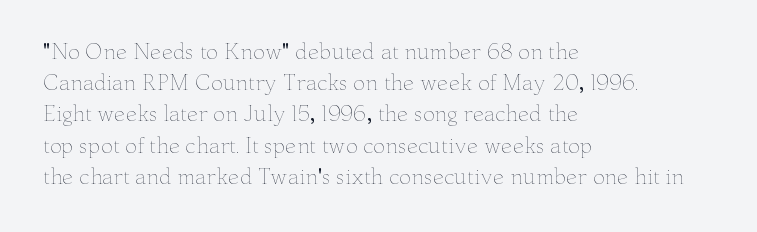
The image shows 20 px text type, upright; set left-aligned, normal line spacing (1.56x), normal letter spacing, not underlined.
